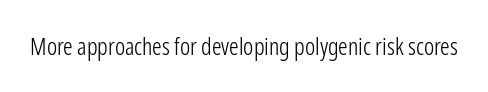
Q: Is the text bold? A: No.
Q: Is the text italic (slanted)? A: No, it is upright.
Q: Is the text underlined? A: No.
Q: Is the spacing between letters normal or unusually wide? A: Normal.
